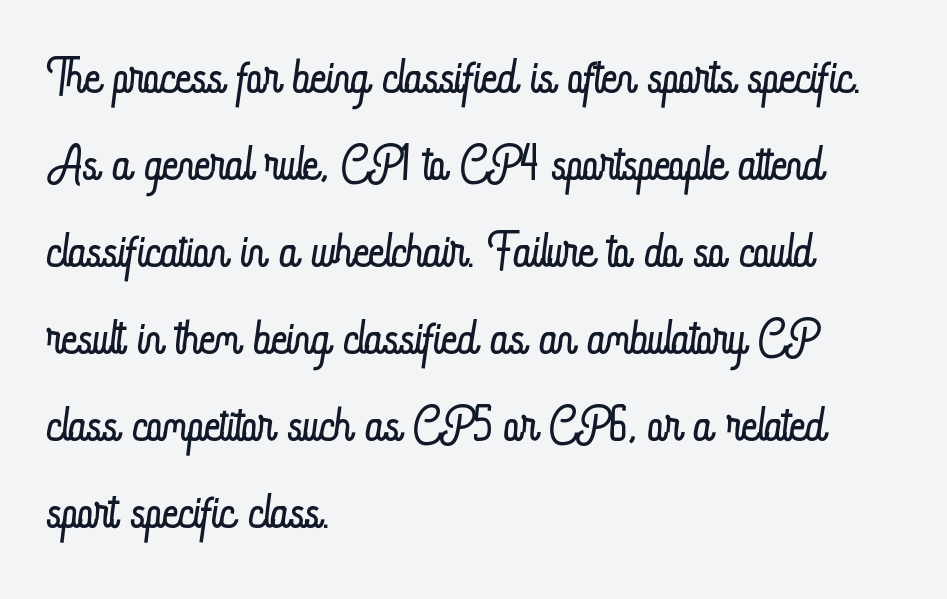
Q: Is the text bold? A: No.
Q: Is the text underlined? A: No.
Q: How is the paragraph aligned? A: Left-aligned.
Q: Is the spacing between letters normal or unusually wide? A: Normal.
Q: Is the spacing between lines tight, normal or loose? A: Normal.
Q: Width (condensed, normal, or wide)? A: Condensed.
Q: Stroke contrast? A: Low.
Q: x-height? A: Small.
Q: Monospaced? A: No.
